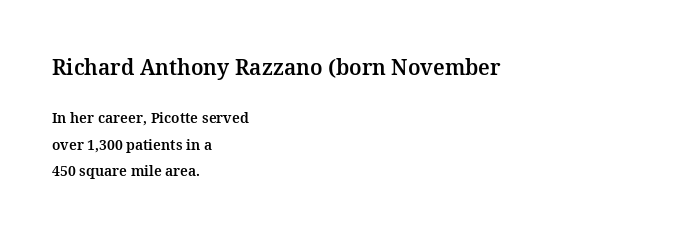
Q: Is the text italic (slanted)? A: No, it is upright.
Q: Is the text underlined? A: No.
Q: How is the paragraph aligned? A: Left-aligned.
Q: Is the spacing between letters normal or unusually wide? A: Normal.
Q: Which block of text is set in a larger size, the first (top) or the second (bottom)? A: The first (top) one.
